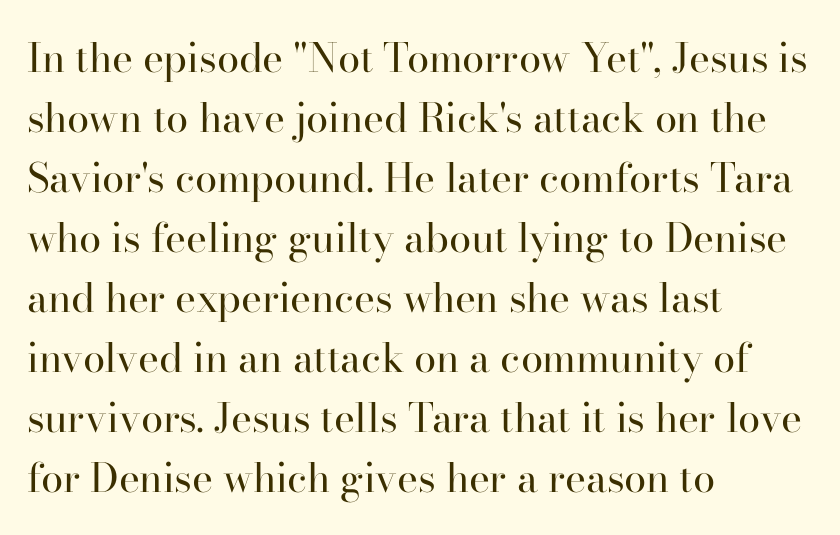
The image shows 40 px regular-weight serif type, upright; set left-aligned, normal line spacing (1.5x), normal letter spacing, not underlined; high stroke contrast and a small x-height.
